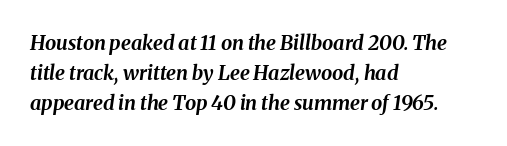
{"italic": "yes", "lean": "right", "slant_degrees": 8, "bold": "yes", "underline": "no", "align": "left", "line_spacing": "normal", "line_spacing_ratio": 1.5, "letter_spacing": "normal", "letter_spacing_em": 0.0, "glyph_px": 20}
